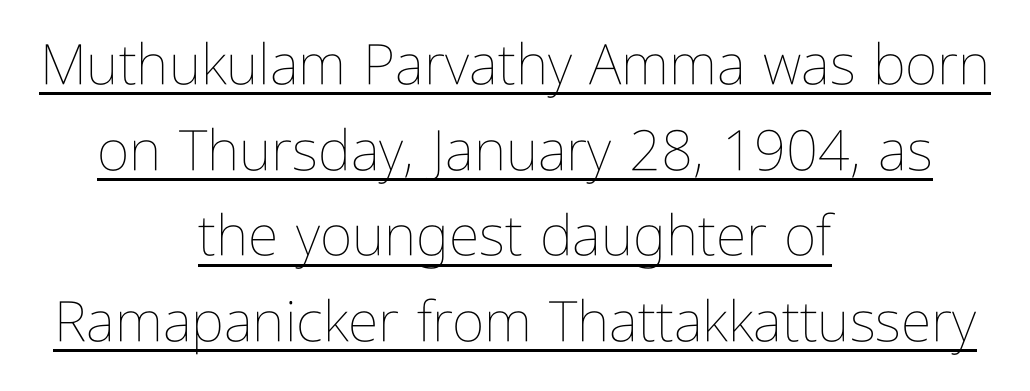
{"italic": "no", "bold": "no", "weight": "thin", "width": "condensed", "stroke_contrast": "low", "x_height": "medium", "monospaced": "no", "underline": "yes", "align": "center", "line_spacing": "normal", "line_spacing_ratio": 1.53, "letter_spacing": "normal", "letter_spacing_em": 0.0, "glyph_px": 56}
